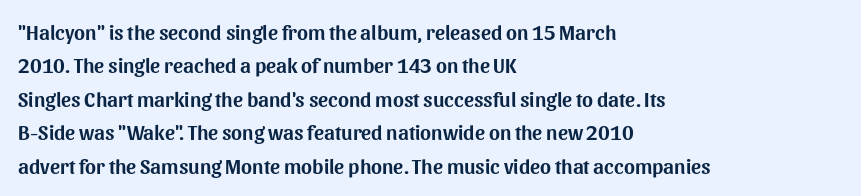
The image shows 21 px text type, upright; set left-aligned, normal line spacing (1.59x), normal letter spacing, not underlined.
